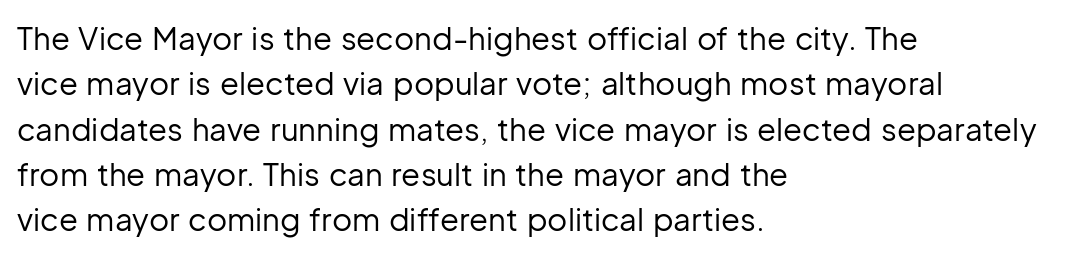
The image shows 31 px regular-weight sans-serif type, upright; set left-aligned, normal line spacing (1.46x), normal letter spacing, not underlined; low stroke contrast and a medium x-height.
